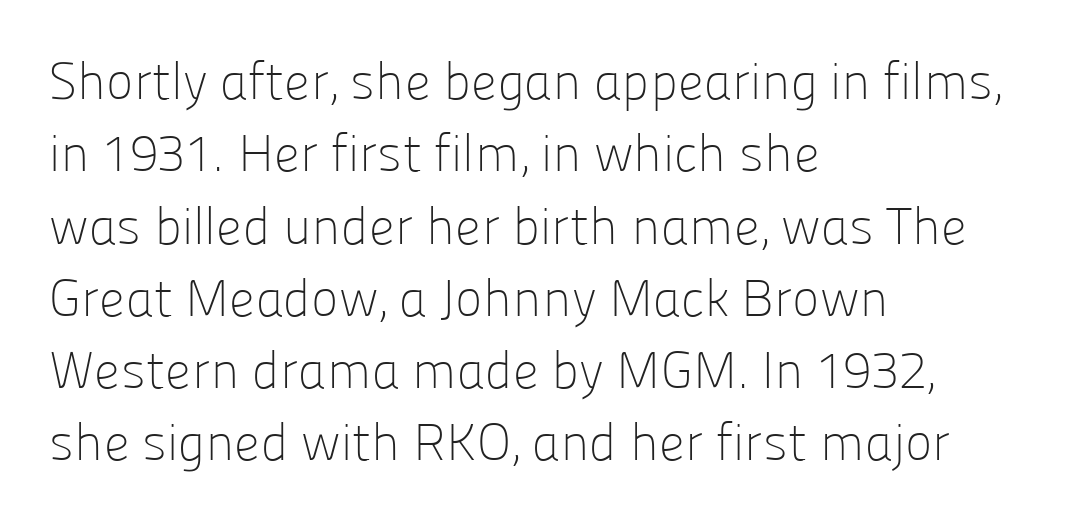
{"serif": "no", "italic": "no", "bold": "no", "weight": "light", "width": "normal", "stroke_contrast": "low", "x_height": "medium", "monospaced": "no", "underline": "no", "align": "left", "line_spacing": "normal", "line_spacing_ratio": 1.39, "letter_spacing": "normal", "letter_spacing_em": 0.0, "glyph_px": 52}
